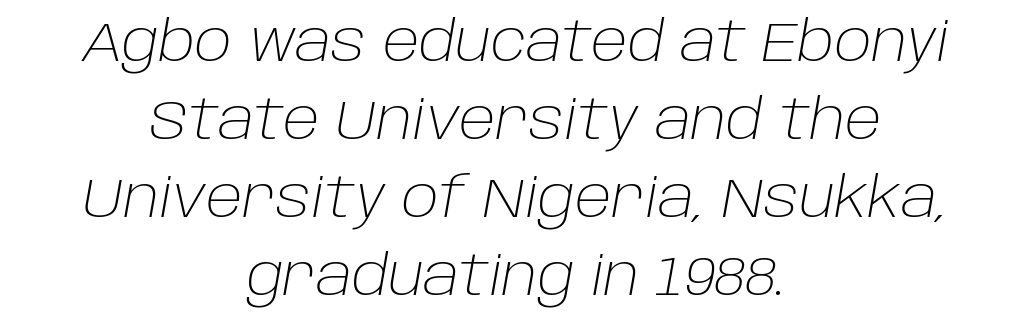
The face used here is proportionally spaced, like ordinary book or web type. Clear beneath every line of the passage. This sample uses plain, unmodified letter spacing. Designer's note — italics engaged.
